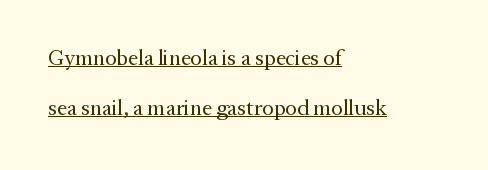
The letters look calm and open, with moderate or lighter stems. Each new line begins a long way beneath the previous one. Observe the ordinary spacing: letters are neighbours, not strangers. The specimen reads as upright at a glance. Decoration check: the copy is underlined.
